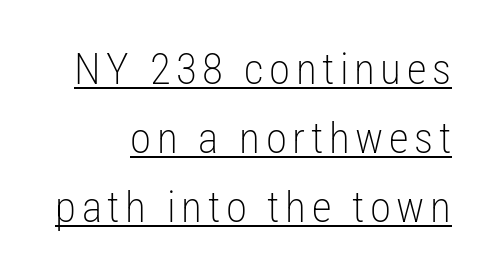
Q: Is the text bold? A: No.
Q: Is the text italic (slanted)? A: No, it is upright.
Q: Is the typeface a serif or a sans-serif typeface? A: Sans-serif.
Q: Is the text underlined? A: Yes.
Q: Is the spacing between lines tight, normal or loose? A: Normal.
Q: Width (condensed, normal, or wide)? A: Condensed.
Q: Stroke contrast? A: Low.
Q: x-height? A: Medium.
Q: Monospaced? A: No.
